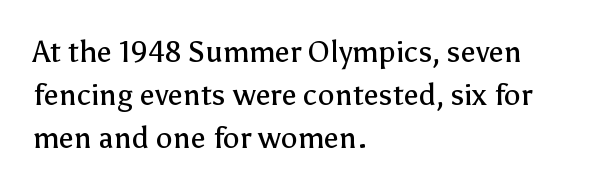
{"serif": "no", "italic": "no", "bold": "no", "weight": "regular", "width": "normal", "stroke_contrast": "low", "x_height": "medium", "monospaced": "no", "underline": "no", "align": "left", "line_spacing": "normal", "line_spacing_ratio": 1.43, "letter_spacing": "normal", "letter_spacing_em": 0.0, "glyph_px": 30}
